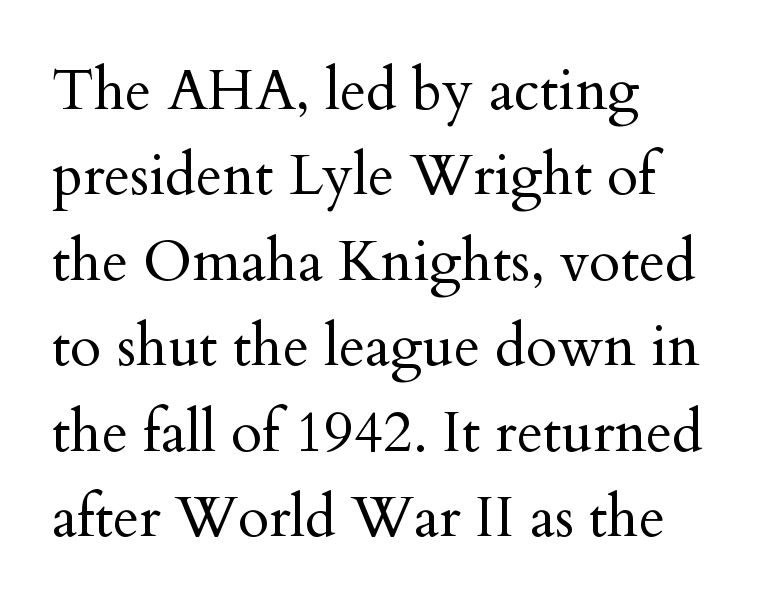
Q: Is the text bold? A: No.
Q: Is the text italic (slanted)? A: No, it is upright.
Q: Is the typeface a serif or a sans-serif typeface? A: Serif.
Q: Is the text underlined? A: No.
Q: How is the paragraph aligned? A: Left-aligned.
Q: Is the spacing between letters normal or unusually wide? A: Normal.
Q: Is the spacing between lines tight, normal or loose? A: Normal.
Q: Width (condensed, normal, or wide)? A: Normal.
Q: Stroke contrast? A: Medium.
Q: x-height? A: Small.
Q: Monospaced? A: No.
